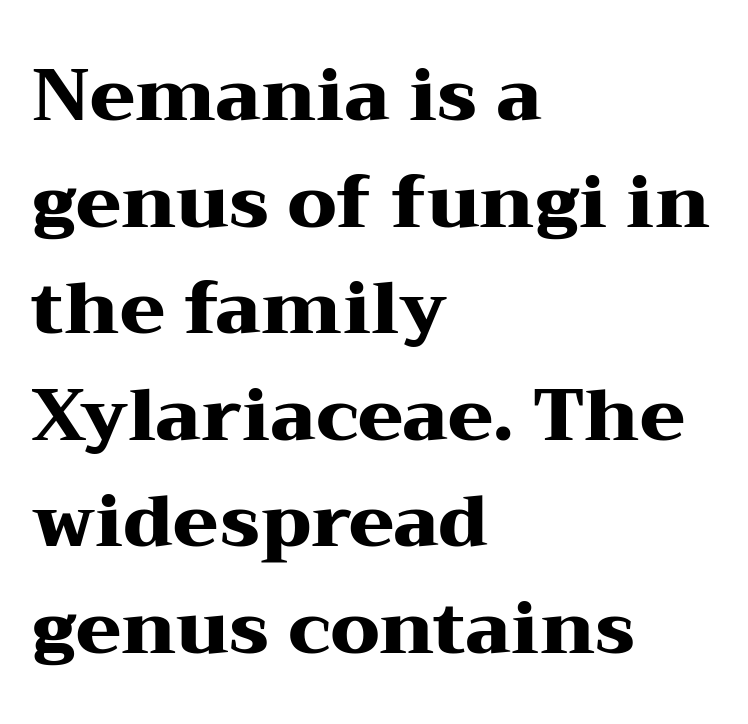
{"serif": "yes", "italic": "no", "bold": "yes", "weight": "heavy", "width": "wide", "stroke_contrast": "medium", "x_height": "medium", "monospaced": "no", "underline": "no", "align": "left", "line_spacing": "normal", "line_spacing_ratio": 1.46, "letter_spacing": "normal", "letter_spacing_em": 0.0, "glyph_px": 73}
